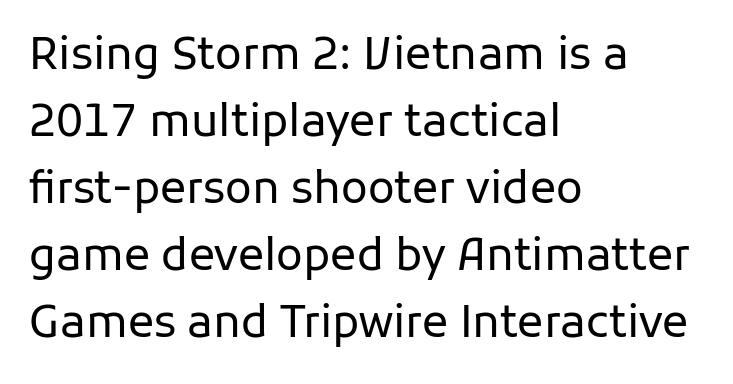
The image shows 44 px regular-weight sans-serif type, upright; set left-aligned, normal line spacing (1.52x), normal letter spacing, not underlined; low stroke contrast and a medium x-height.
